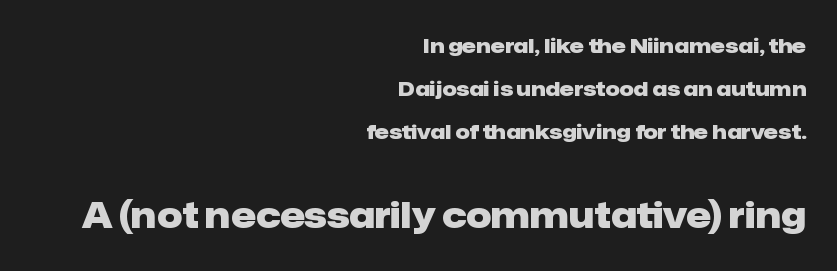
The image shows 35 px heavy sans-serif type, upright; set right-aligned, loose line spacing (2.16x), normal letter spacing, not underlined; the second (bottom) block is 1.75x larger; low stroke contrast and a medium x-height.
